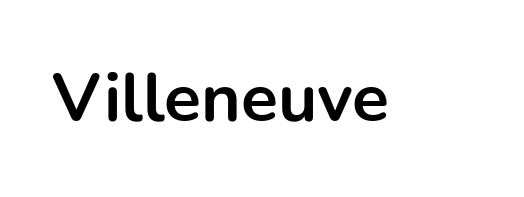
{"serif": "no", "italic": "no", "bold": "yes", "weight": "bold", "width": "normal", "stroke_contrast": "low", "x_height": "medium", "monospaced": "no", "underline": "no", "letter_spacing": "normal", "letter_spacing_em": 0.0, "glyph_px": 68}
